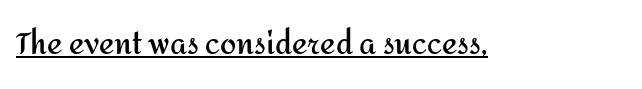
Is this a sans? Yes — the strokes have no serifs. These characters rest on top of a visible drawn line. Note the varied advance widths — an 'i' is clearly narrower than an 'm'. Nothing unusual about the tracking: characters are spaced as the font intends.
